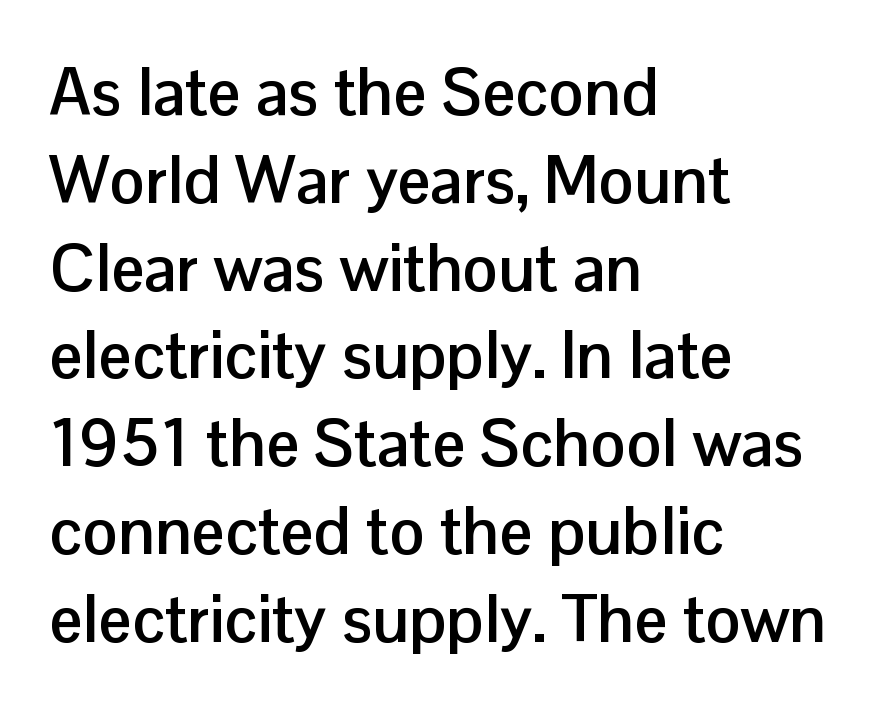
{"serif": "no", "italic": "no", "bold": "yes", "weight": "semibold", "width": "normal", "stroke_contrast": "low", "x_height": "medium", "monospaced": "no", "underline": "no", "align": "left", "line_spacing": "normal", "line_spacing_ratio": 1.33, "letter_spacing": "normal", "letter_spacing_em": 0.0, "glyph_px": 66}
